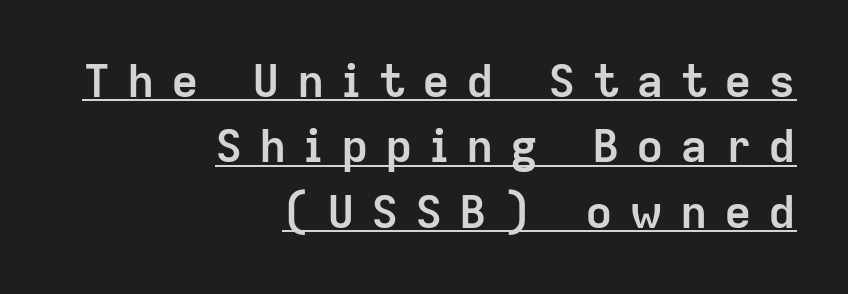
Spacing verdict: proportional, widths tailored to each character. The specimen reads as upright at a glance. Vertically, the passage feels balanced, rows spaced as you'd expect. The sample's only ornament is a line tracing under the words. You can tell from the bare stems that sans-serif type was used. The type is letterspaced generously, with wide tracking.
